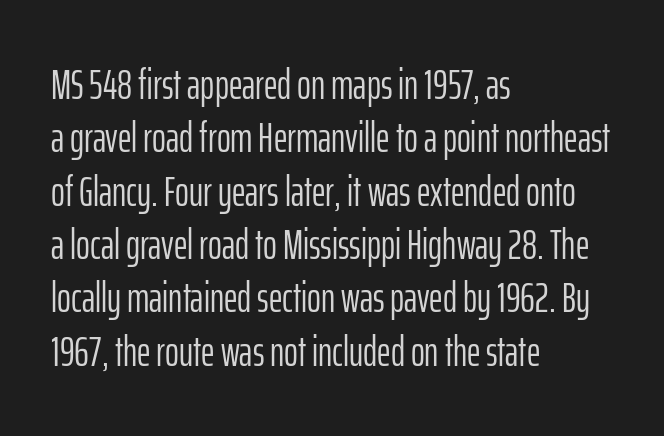
The image shows 42 px light, condensed sans-serif type, upright; set left-aligned, normal line spacing (1.27x), normal letter spacing, not underlined; low stroke contrast and a medium x-height.
